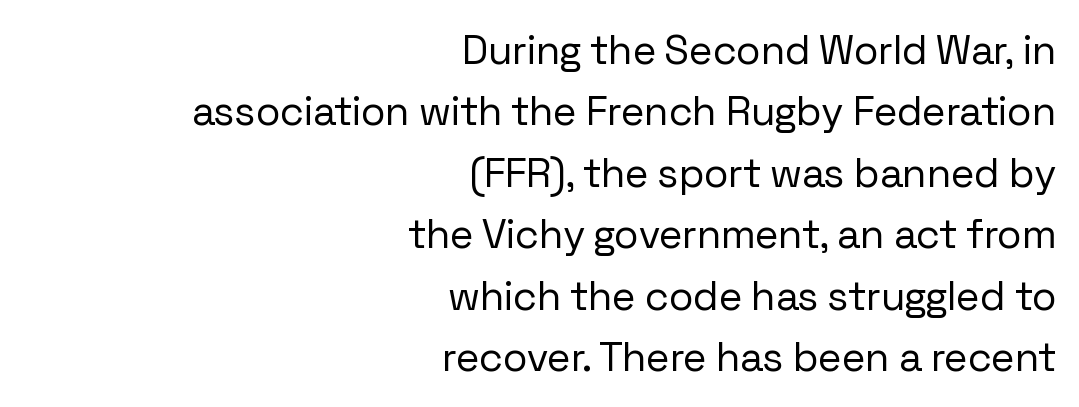
The image shows 41 px regular-weight sans-serif type, upright; set right-aligned, normal line spacing (1.5x), normal letter spacing, not underlined; low stroke contrast and a medium x-height.
